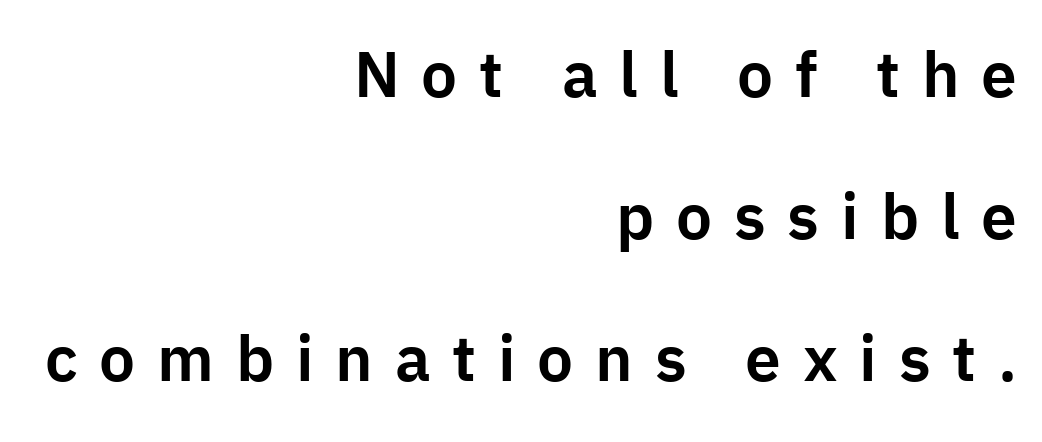
Q: Is the text italic (slanted)? A: No, it is upright.
Q: Is the typeface a serif or a sans-serif typeface? A: Sans-serif.
Q: Is the text underlined? A: No.
Q: How is the paragraph aligned? A: Right-aligned.
Q: Is the spacing between letters normal or unusually wide? A: Unusually wide.
Q: Is the spacing between lines tight, normal or loose? A: Loose.
Q: Width (condensed, normal, or wide)? A: Normal.
Q: Stroke contrast? A: Low.
Q: x-height? A: Medium.
Q: Monospaced? A: No.
